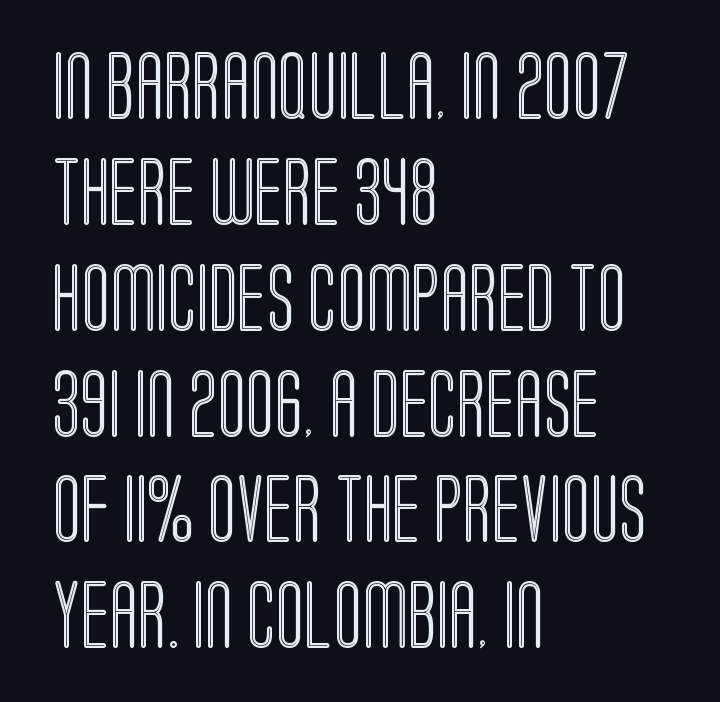
{"italic": "no", "width": "condensed", "x_height": "large", "monospaced": "no", "underline": "no", "align": "left", "line_spacing": "normal", "line_spacing_ratio": 1.58, "letter_spacing": "normal", "letter_spacing_em": 0.0, "glyph_px": 67}
